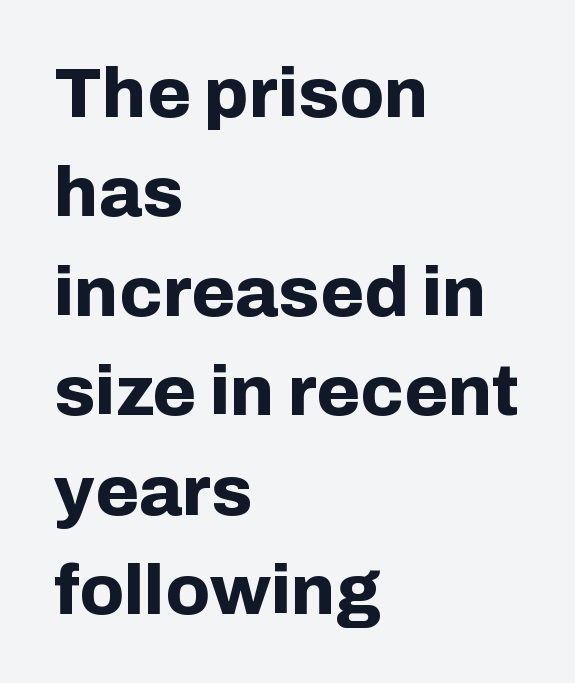
Layout note: lines flush left. Beneath every word, the page is bare. The rendering uses natural spacing where letterforms have individual widths. Successive baselines arrive at the customary interval.
